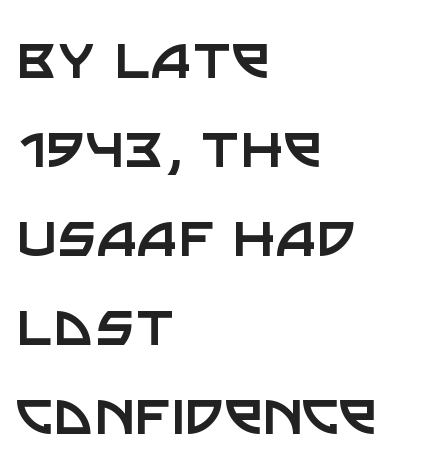
No feet cap the strokes, marking this as sans-serif type. Check the space under the baseline: it is left empty. Glyph-to-glyph distance matches everyday printed text. The font is comparable to plain body text, perhaps lighter. Think of a printed novel: that variable character pitch is what you see here. The lines are quadded left.
